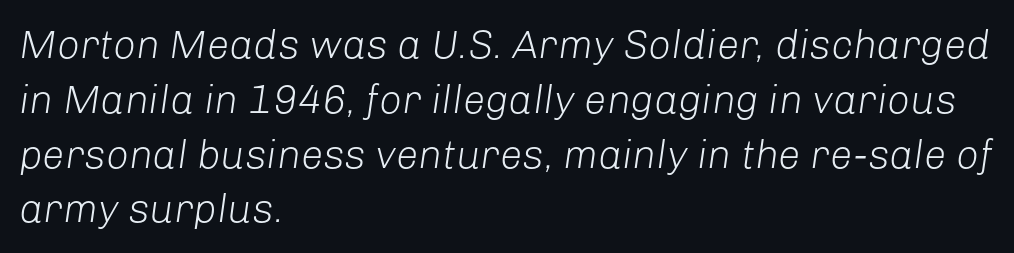
The image shows 40 px light type, italic (leaning right); set left-aligned, normal line spacing (1.37x), normal letter spacing, not underlined; low stroke contrast and a medium x-height.
